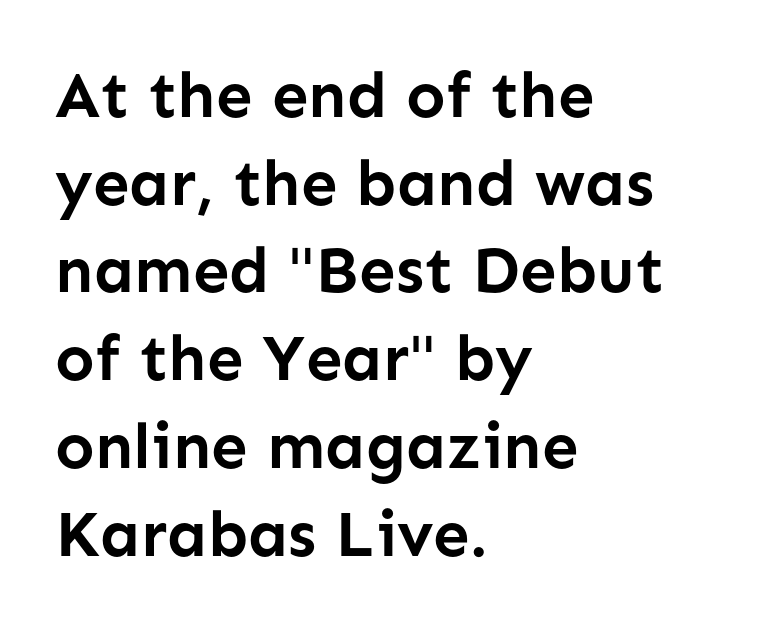
The image shows 65 px semibold sans-serif type, upright; set left-aligned, normal line spacing (1.35x), normal letter spacing, not underlined; low stroke contrast and a medium x-height.
